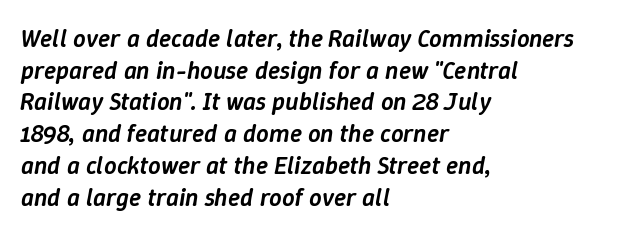
The image shows 25 px text type, italic (leaning right); set left-aligned, normal line spacing (1.27x), normal letter spacing, not underlined.
